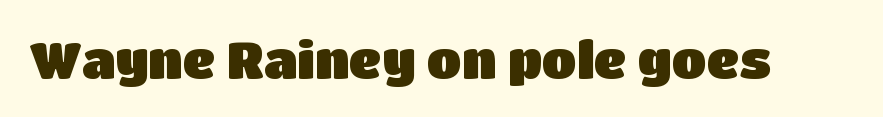
No feet cap the strokes, marking this as sans-serif type. Nobody touched the tracking dial on this one. The foot of each line stays bare and open. The font's upright variant was chosen for this text. Proportional: the letters do not fall into vertical columns.
